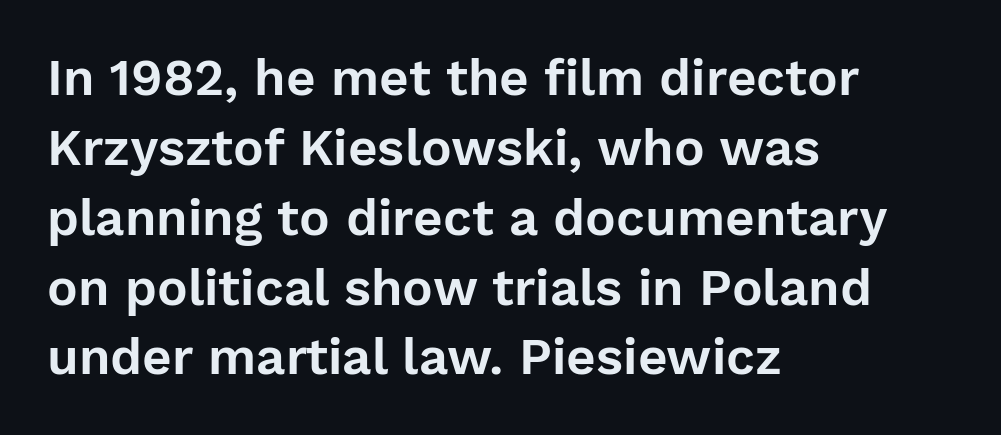
Q: Is the text italic (slanted)? A: No, it is upright.
Q: Is the typeface a serif or a sans-serif typeface? A: Sans-serif.
Q: Is the text underlined? A: No.
Q: How is the paragraph aligned? A: Left-aligned.
Q: Is the spacing between letters normal or unusually wide? A: Normal.
Q: Is the spacing between lines tight, normal or loose? A: Normal.
Q: Width (condensed, normal, or wide)? A: Normal.
Q: Stroke contrast? A: Low.
Q: x-height? A: Medium.
Q: Monospaced? A: No.
